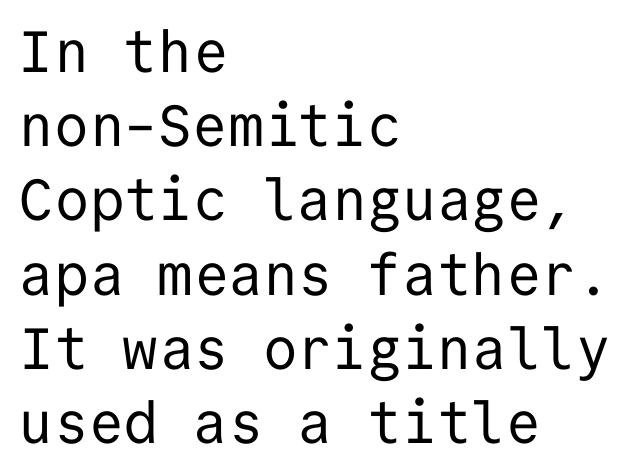
The ragged edge is on the right, which tells us the setting is flush left. Note the uniform advance width — an 'i' takes as much space as an 'm'. Type without underlining. Default kerning and tracking; the words read as compact shapes. The letters stand upright; this is a roman face. The line-height multiplier appears to be the usual default.
